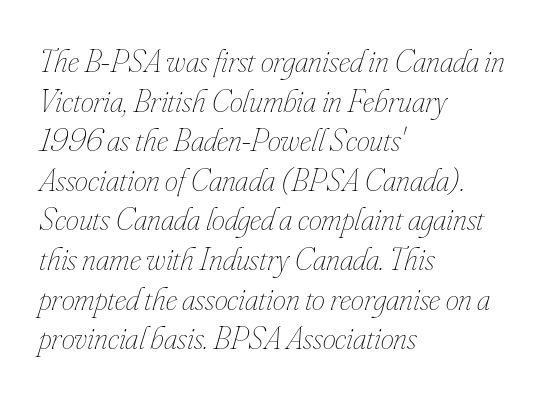
The image shows 33 px thin, condensed type, italic (leaning right); set left-aligned, line spacing 1.2x, normal letter spacing, not underlined; low stroke contrast and a small x-height.
